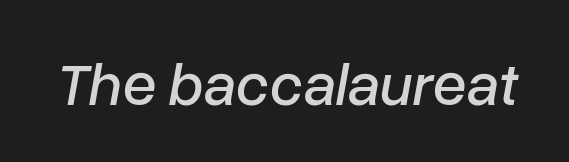
Do the characters align in a grid? No, the font is proportional. In terms of letterspacing, this is plain default setting. Observe the lean: these are italic letterforms. The area under the type is left untouched.
